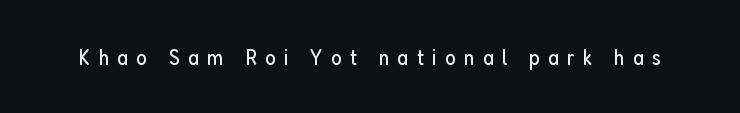
The image shows 23 px text type, upright; set unusually wide letter spacing (+0.35 em), not underlined.
